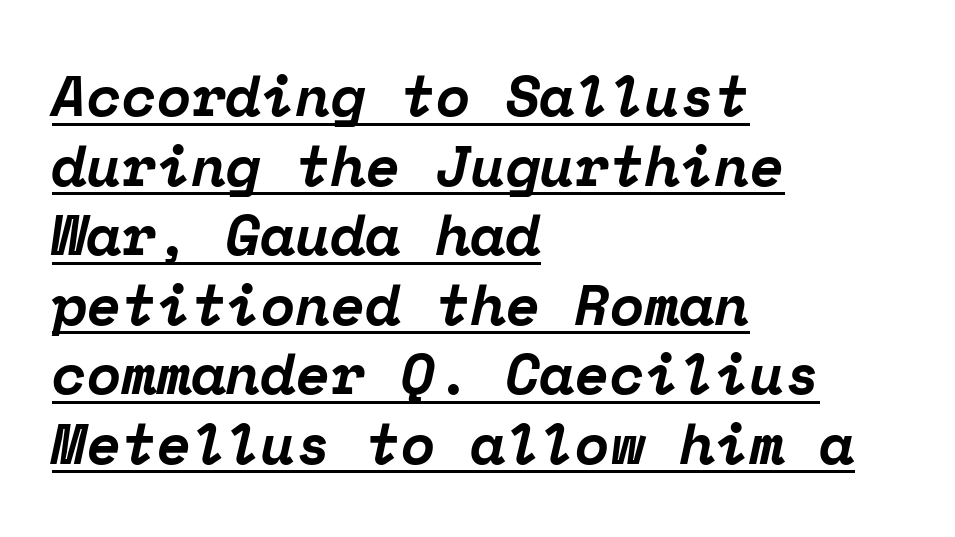
The image shows 57 px bold serif type, italic (leaning right), monospaced; set left-aligned, line spacing 1.22x, normal letter spacing, underlined; low stroke contrast and a medium x-height.
